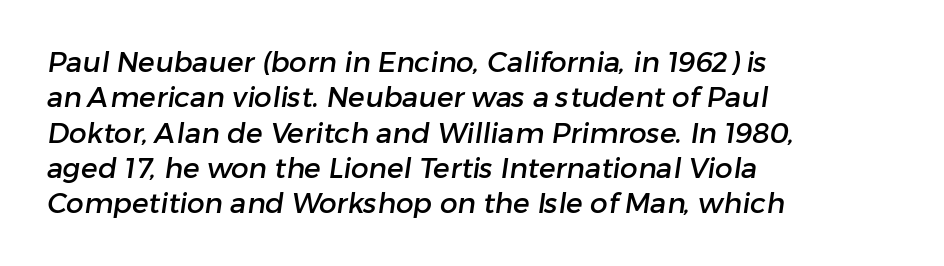
The image shows 28 px sans-serif type; set left-aligned, normal line spacing (1.26x), normal letter spacing, not underlined; low stroke contrast and a medium x-height.
